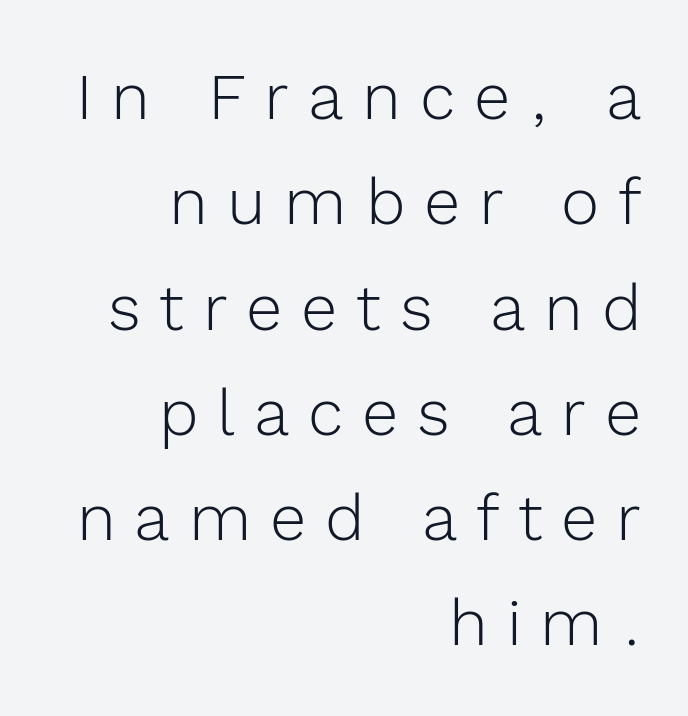
Letters rest on an invisible, unmarked baseline. Heft: none added — not bold. There is plenty of visible air inserted between adjacent glyphs. Regarding leading, the lines here are spaced in the standard way. Each letter keeps its own natural width here, so spacing adapts to shape.
